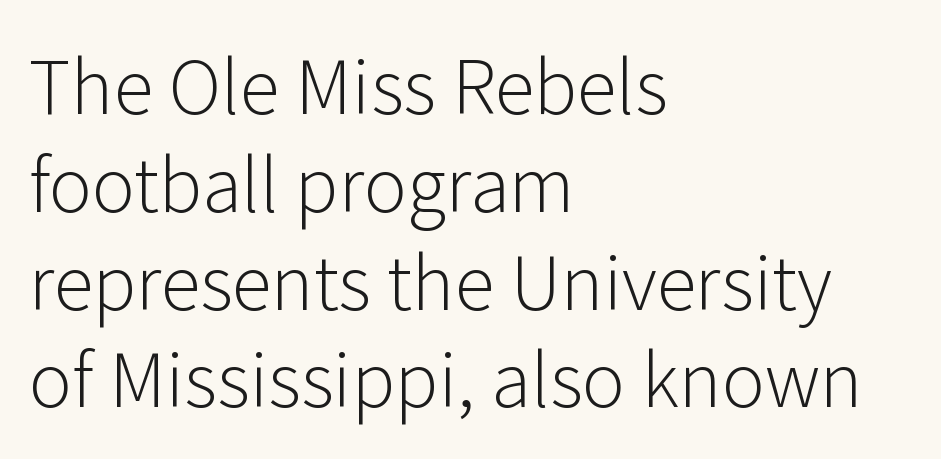
The image shows 73 px light sans-serif type, upright; set left-aligned, normal line spacing (1.34x), normal letter spacing, not underlined; low stroke contrast and a medium x-height.
